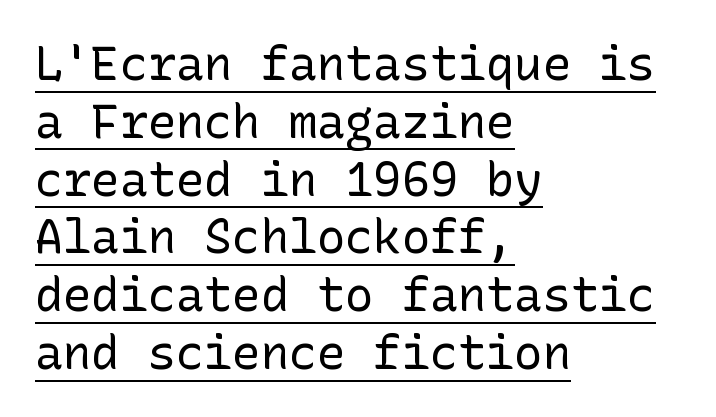
The image shows 47 px regular-weight sans-serif type, upright; set left-aligned, line spacing 1.23x, normal letter spacing, underlined; low stroke contrast and a medium x-height.
